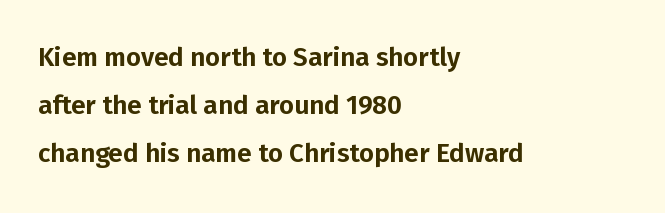
{"italic": "no", "underline": "no", "align": "left", "line_spacing_ratio": 1.84, "letter_spacing": "normal", "letter_spacing_em": 0.0, "glyph_px": 26}
